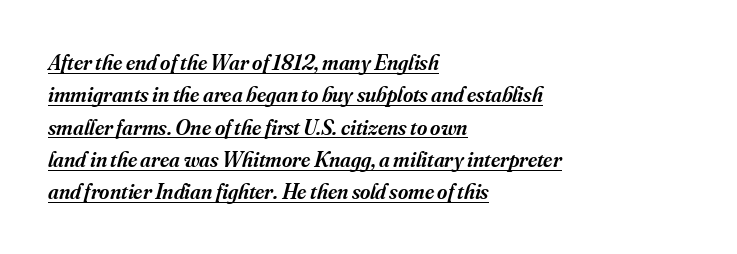
Q: Is the text bold? A: Semi-bold.
Q: Is the text italic (slanted)? A: Yes, it leans right by about 16 degrees.
Q: Is the text underlined? A: Yes.
Q: How is the paragraph aligned? A: Left-aligned.
Q: Is the spacing between letters normal or unusually wide? A: Normal.
Q: Is the spacing between lines tight, normal or loose? A: Normal.
